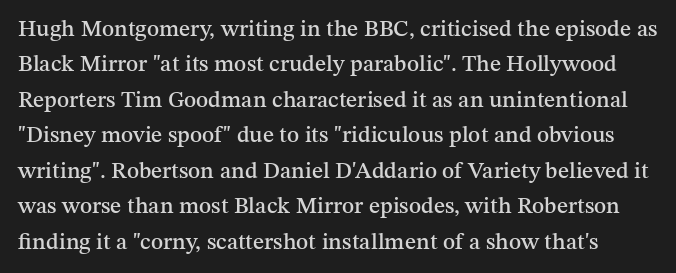
Do the letters lean? They stand straight. Regular leading. Standard letterfit; no display-style spreading of the glyphs. The glyphs are unaccompanied by any horizontal stroke below them.
